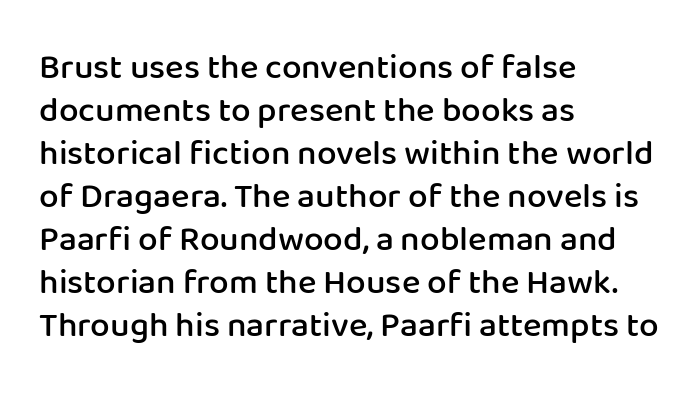
Q: Is the text bold? A: Semi-bold.
Q: Is the text italic (slanted)? A: No, it is upright.
Q: Is the typeface a serif or a sans-serif typeface? A: Sans-serif.
Q: Is the text underlined? A: No.
Q: How is the paragraph aligned? A: Left-aligned.
Q: Is the spacing between letters normal or unusually wide? A: Normal.
Q: Width (condensed, normal, or wide)? A: Normal.
Q: Stroke contrast? A: Low.
Q: x-height? A: Medium.
Q: Monospaced? A: No.
